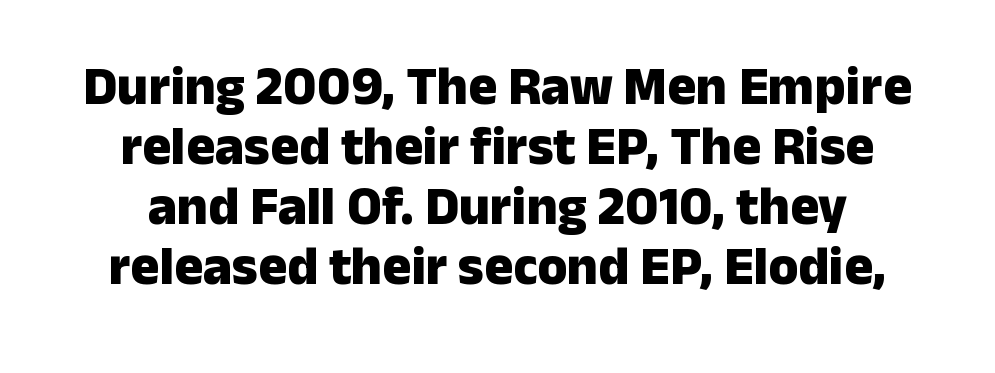
Q: Is the text bold? A: Yes.
Q: Is the text italic (slanted)? A: No, it is upright.
Q: Is the typeface a serif or a sans-serif typeface? A: Sans-serif.
Q: Is the text underlined? A: No.
Q: How is the paragraph aligned? A: Centered.
Q: Is the spacing between letters normal or unusually wide? A: Normal.
Q: Is the spacing between lines tight, normal or loose? A: Tight.
Q: Width (condensed, normal, or wide)? A: Normal.
Q: Stroke contrast? A: Low.
Q: x-height? A: Medium.
Q: Monospaced? A: No.
